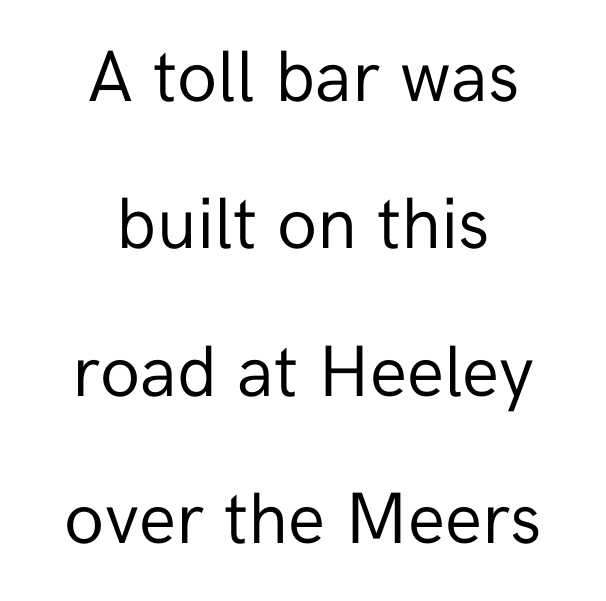
A typesetter would call this zero additional tracking. Letterform terminals end flat and unadorned throughout the passage. Notice how the passage keeps no hard edge, just a central spine. The letters advance in unequal steps, a hallmark of proportional type. Does the leading feel generous? Absolutely, it's lavish. Underlining? Definitely not there.
